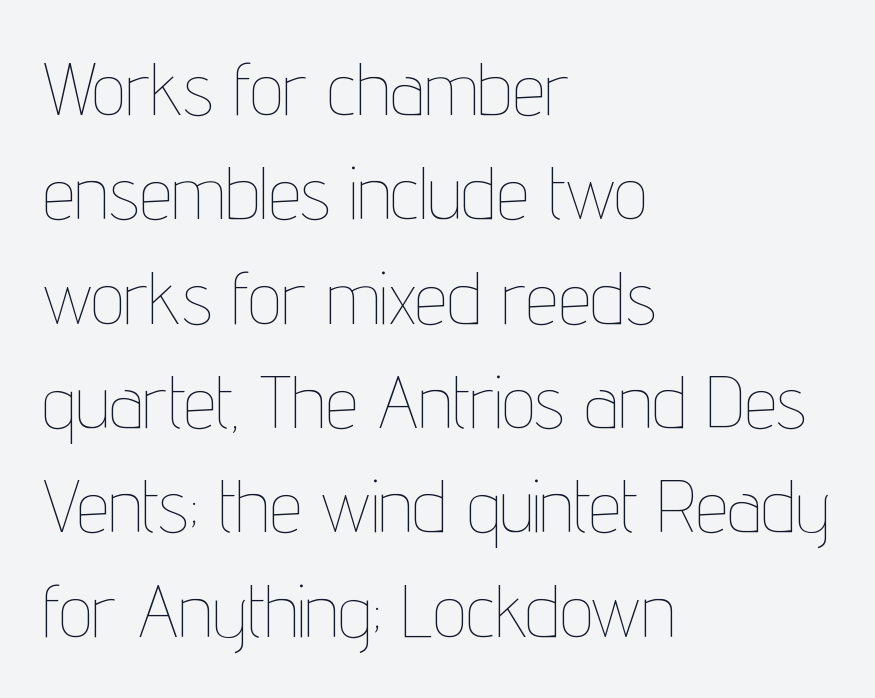
Every stem runs plumb, perpendicular to the baseline. Reading down the block, your eye returns to a fixed left position each line. Weight: not bold — regular or lighter. Has an underline been added? It has not. Nobody touched the tracking dial on this one. This sample has the flowing, uneven cadence of proportional lettering.
